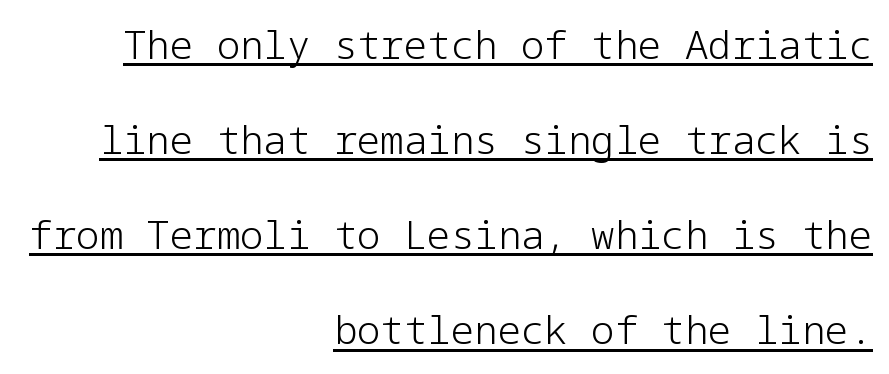
Q: Is the text bold? A: No.
Q: Is the text italic (slanted)? A: No, it is upright.
Q: Is the typeface a serif or a sans-serif typeface? A: Sans-serif.
Q: Is the text underlined? A: Yes.
Q: How is the paragraph aligned? A: Right-aligned.
Q: Is the spacing between letters normal or unusually wide? A: Normal.
Q: Is the spacing between lines tight, normal or loose? A: Loose.
Q: Width (condensed, normal, or wide)? A: Normal.
Q: Stroke contrast? A: Low.
Q: x-height? A: Medium.
